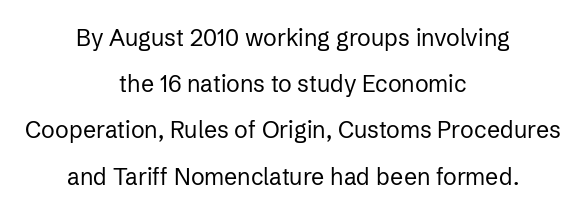
The image shows 23 px text type, upright; set centered, loose line spacing (2.01x), normal letter spacing, not underlined.
